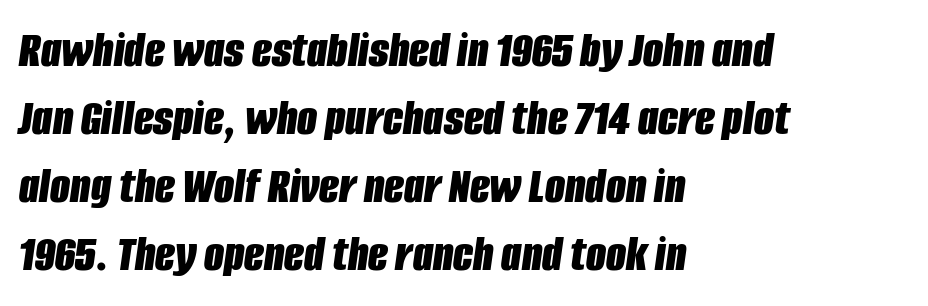
{"italic": "yes", "lean": "right", "slant_degrees": 8, "bold": "yes", "weight": "bold", "width": "condensed", "stroke_contrast": "low", "x_height": "large", "monospaced": "no", "underline": "no", "align": "left", "line_spacing": "normal", "line_spacing_ratio": 1.31, "letter_spacing": "normal", "letter_spacing_em": 0.0, "glyph_px": 52}
